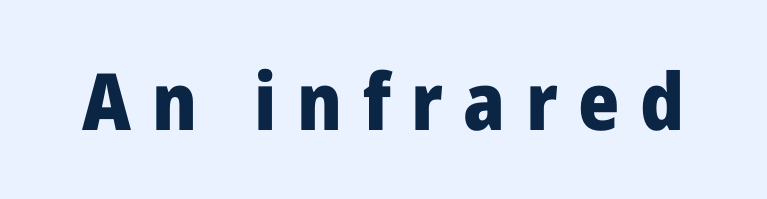
Q: Is the text bold? A: Yes.
Q: Is the text italic (slanted)? A: No, it is upright.
Q: Is the typeface a serif or a sans-serif typeface? A: Sans-serif.
Q: Is the text underlined? A: No.
Q: Is the spacing between letters normal or unusually wide? A: Unusually wide.
Q: Width (condensed, normal, or wide)? A: Normal.
Q: Stroke contrast? A: Low.
Q: x-height? A: Medium.
Q: Monospaced? A: No.
